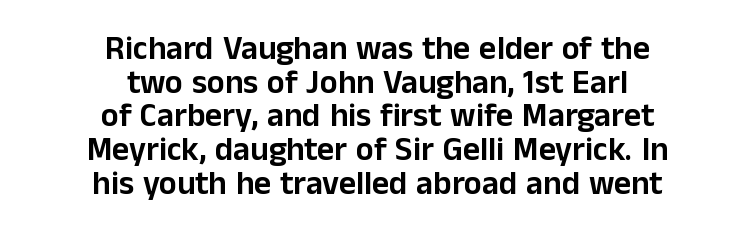
The image shows 33 px sans-serif type, upright; set centered, tight line spacing (1.02x), normal letter spacing, not underlined; low stroke contrast and a medium x-height.
